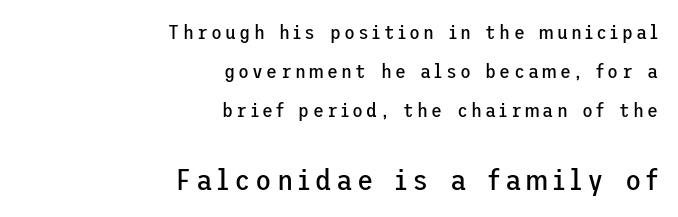
The designer gave the closing block more size than the opening block. Characters remain perfectly vertical along every line. Anything drawn beneath the words? Only blank space. A typesetter would label this face a sans. Horizontally, the lines are justified to the trailing edge only. The font is comparable to plain body text, perhaps lighter.
